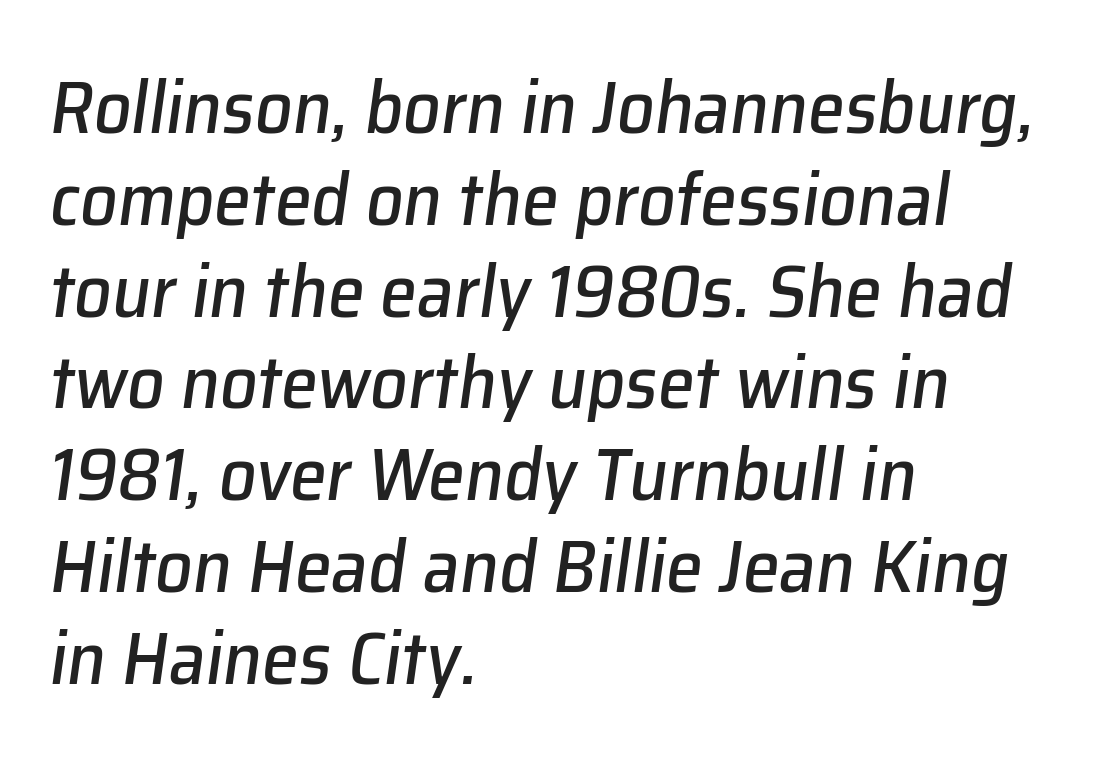
Q: Is the text italic (slanted)? A: Yes, it leans right by about 8 degrees.
Q: Is the text underlined? A: No.
Q: How is the paragraph aligned? A: Left-aligned.
Q: Is the spacing between letters normal or unusually wide? A: Normal.
Q: Width (condensed, normal, or wide)? A: Normal.
Q: Stroke contrast? A: Low.
Q: x-height? A: Medium.
Q: Monospaced? A: No.
